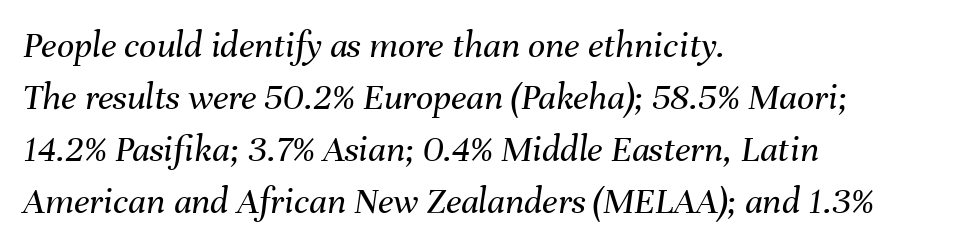
Q: Is the text bold? A: No.
Q: Is the text italic (slanted)? A: Yes, it leans right by about 8 degrees.
Q: Is the text underlined? A: No.
Q: How is the paragraph aligned? A: Left-aligned.
Q: Is the spacing between letters normal or unusually wide? A: Normal.
Q: Is the spacing between lines tight, normal or loose? A: Normal.
Q: Width (condensed, normal, or wide)? A: Normal.
Q: Stroke contrast? A: Medium.
Q: x-height? A: Medium.
Q: Monospaced? A: No.
